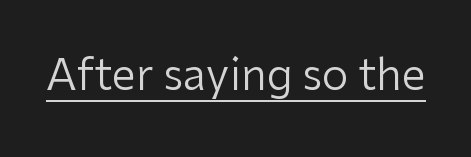
There is no visible air inserted between adjacent glyphs. When letters stand straight like this, we call the style roman or upright. Spacing verdict: proportional, widths tailored to each character. Check the space under the baseline: a stroke is drawn there. Type style note: lacks serifs.
